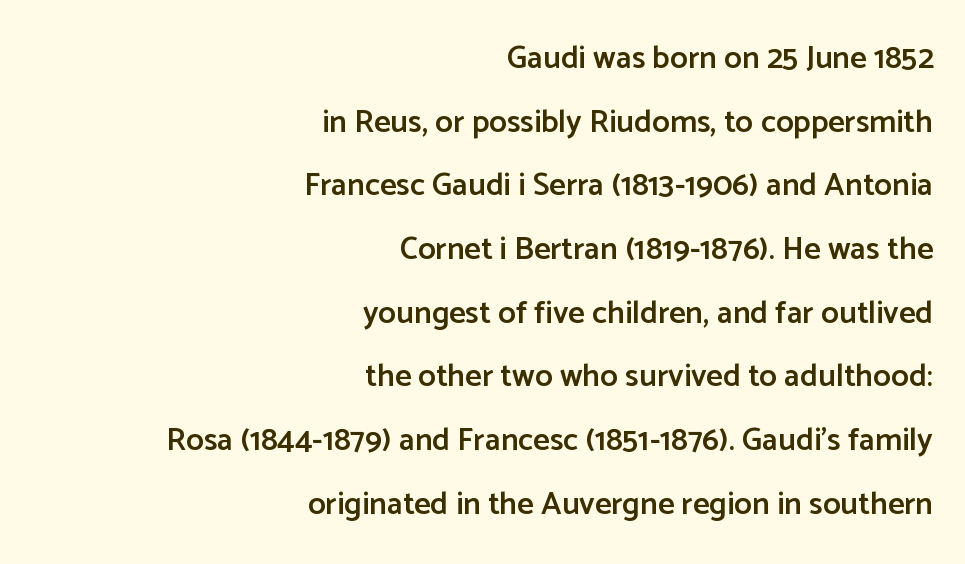
{"serif": "no", "italic": "no", "bold": "semi", "weight": "semibold", "width": "normal", "stroke_contrast": "low", "x_height": "medium", "monospaced": "no", "underline": "no", "align": "right", "line_spacing": "loose", "line_spacing_ratio": 1.99, "letter_spacing": "normal", "letter_spacing_em": 0.0, "glyph_px": 32}
